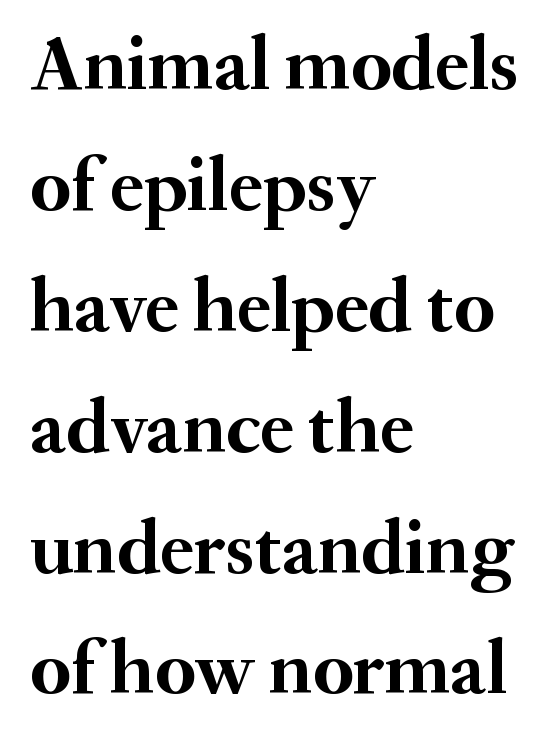
{"serif": "yes", "italic": "no", "bold": "yes", "weight": "semibold", "width": "normal", "stroke_contrast": "medium", "x_height": "small", "monospaced": "no", "underline": "no", "align": "left", "line_spacing": "normal", "line_spacing_ratio": 1.55, "letter_spacing": "normal", "letter_spacing_em": 0.0, "glyph_px": 78}
